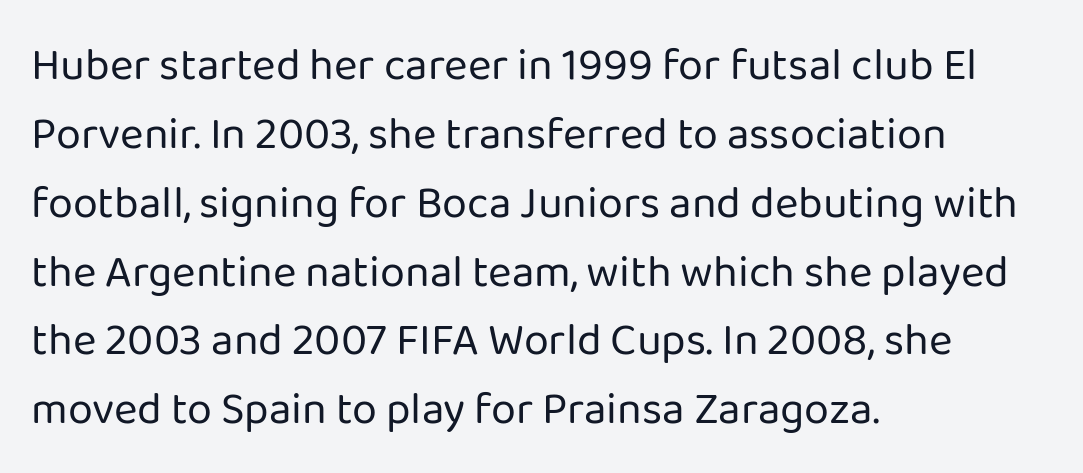
Q: Is the text bold? A: No.
Q: Is the text italic (slanted)? A: No, it is upright.
Q: Is the typeface a serif or a sans-serif typeface? A: Sans-serif.
Q: Is the text underlined? A: No.
Q: How is the paragraph aligned? A: Left-aligned.
Q: Is the spacing between letters normal or unusually wide? A: Normal.
Q: Is the spacing between lines tight, normal or loose? A: Normal.
Q: Width (condensed, normal, or wide)? A: Normal.
Q: Stroke contrast? A: Low.
Q: x-height? A: Medium.
Q: Monospaced? A: No.
